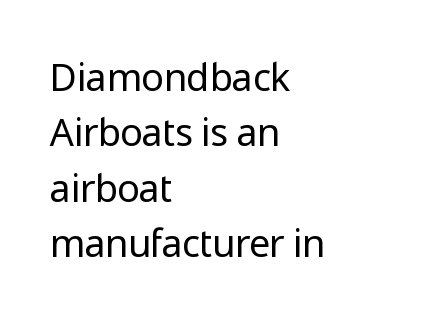
{"serif": "no", "italic": "no", "bold": "no", "weight": "regular", "width": "normal", "stroke_contrast": "low", "x_height": "medium", "monospaced": "no", "underline": "no", "align": "left", "line_spacing": "normal", "line_spacing_ratio": 1.46, "letter_spacing": "normal", "letter_spacing_em": 0.0, "glyph_px": 38}
